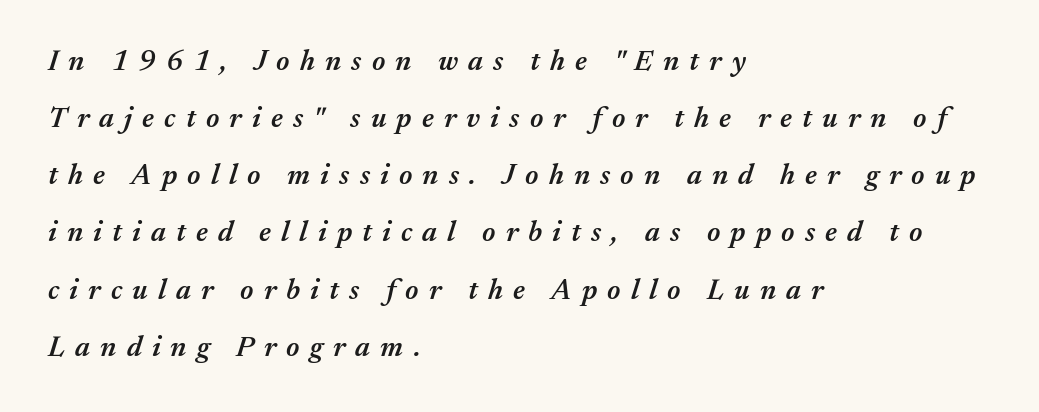
The image shows 29 px semibold type, italic (leaning right); set left-aligned, loose line spacing (1.97x), unusually wide letter spacing (+0.35 em), not underlined; medium stroke contrast and a medium x-height.
